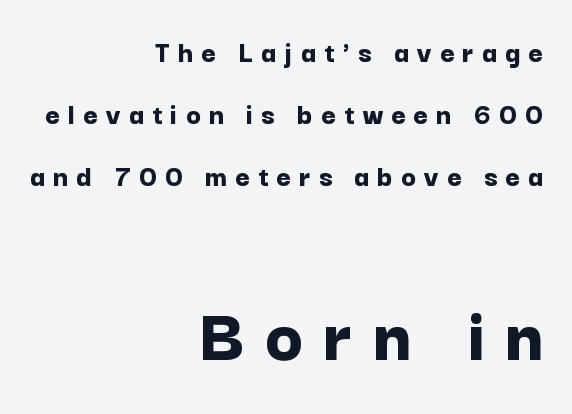
Type without underlining. The passage shown is typed in a proportional face where columns would drift. Reading down the column, the eye jumps a long way to each next line. The rag falls on the left side of this text block. The rendering shows plain stroke endings on the letterforms — a sans-serif design. Strong, thick strokes mark this as bold type.
